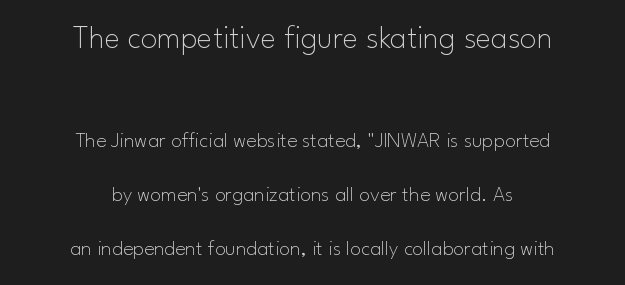
The image shows 33 px thin sans-serif type, upright; set centered, loose line spacing (2.45x), normal letter spacing, not underlined; the first (top) block is 1.5x larger; low stroke contrast and a small x-height.
